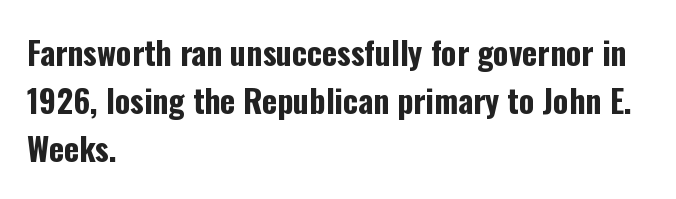
The image shows 32 px bold, condensed sans-serif type, upright; set left-aligned, normal line spacing (1.5x), normal letter spacing, not underlined; low stroke contrast and a medium x-height.
